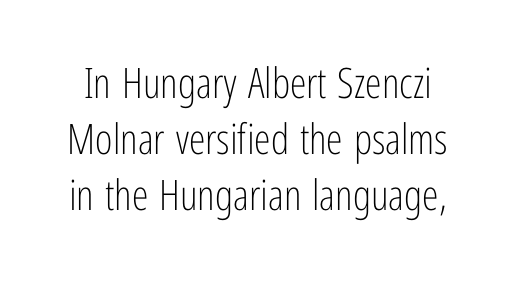
{"serif": "no", "italic": "no", "bold": "no", "weight": "light", "width": "condensed", "stroke_contrast": "low", "x_height": "medium", "monospaced": "no", "underline": "no", "line_spacing": "normal", "line_spacing_ratio": 1.33, "letter_spacing": "normal", "letter_spacing_em": 0.0, "glyph_px": 42}
